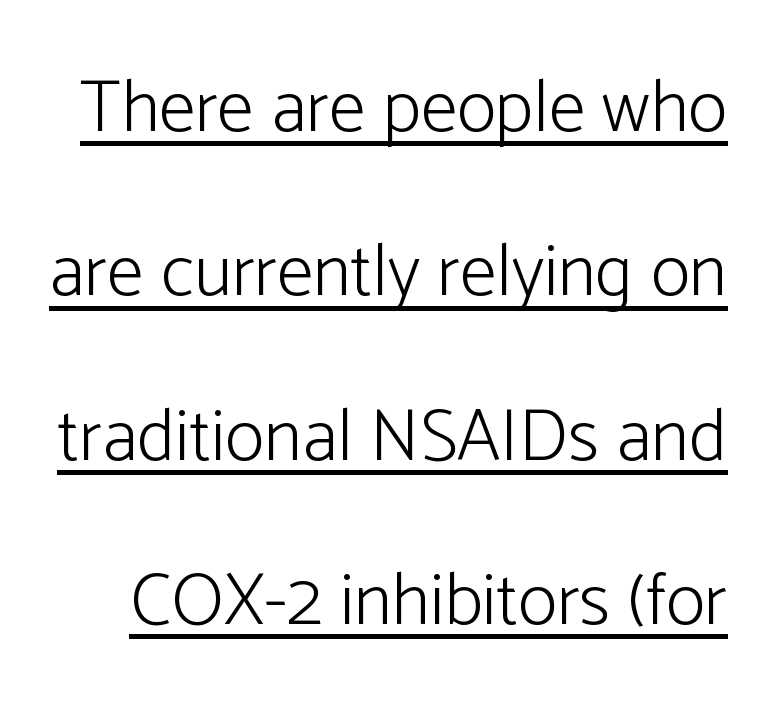
The glyphs are accompanied by a horizontal stroke just below them. Proportional: the letters do not fall into vertical columns. You can tell from the bare stems that sans-serif type was used. Is there much room between lines? Yes — plenty of vertical air separates them.
